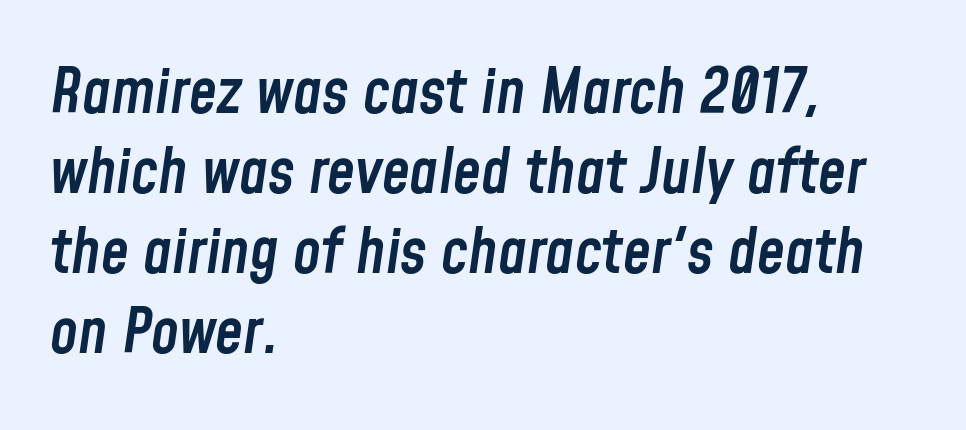
The image shows 63 px semibold, condensed type, italic (leaning right); set left-aligned, normal line spacing (1.27x), normal letter spacing, not underlined; low stroke contrast and a medium x-height.
